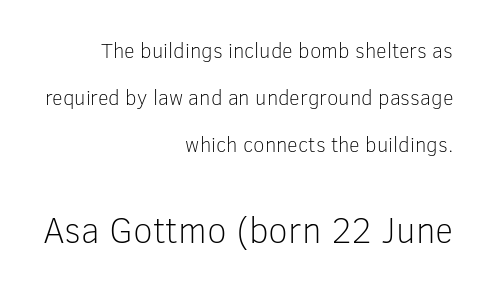
{"serif": "no", "italic": "no", "bold": "no", "weight": "light", "width": "normal", "stroke_contrast": "low", "x_height": "medium", "monospaced": "no", "underline": "no", "align": "right", "line_spacing": "loose", "line_spacing_ratio": 2.23, "letter_spacing": "normal", "letter_spacing_em": 0.0, "larger_block": "second", "size_ratio": 1.71, "glyph_px": 36}
